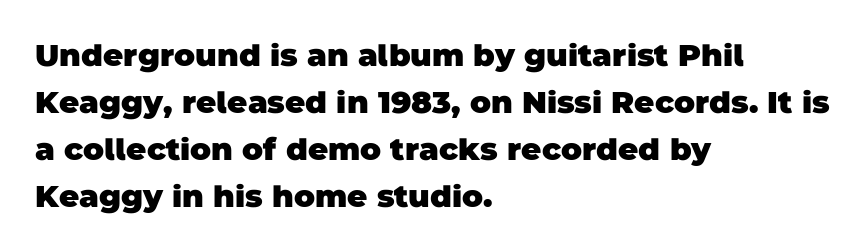
The image shows 31 px heavy sans-serif type; set left-aligned, normal line spacing (1.52x), normal letter spacing, not underlined; low stroke contrast and a large x-height.
